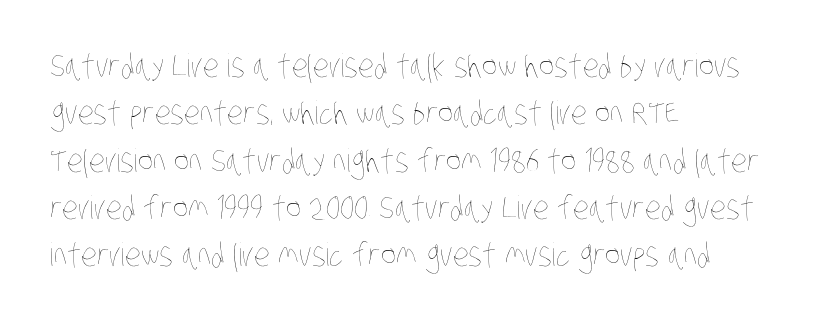
{"bold": "no", "weight": "thin", "width": "condensed", "stroke_contrast": "low", "x_height": "large", "monospaced": "no", "underline": "no", "align": "left", "line_spacing": "normal", "line_spacing_ratio": 1.48, "letter_spacing": "normal", "letter_spacing_em": 0.0, "glyph_px": 32}
